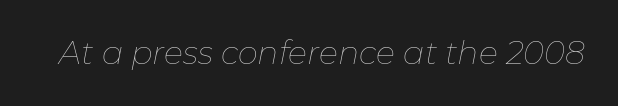
{"italic": "yes", "lean": "right", "slant_degrees": 11, "bold": "no", "weight": "thin", "width": "normal", "stroke_contrast": "low", "x_height": "medium", "monospaced": "no", "underline": "no", "letter_spacing": "normal", "letter_spacing_em": 0.0, "glyph_px": 32}
